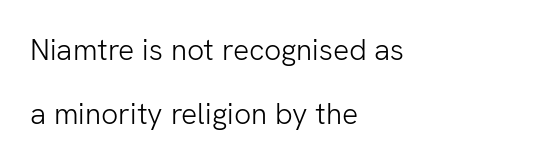
Leading: increased. The strip under each line holds only bare page. The compositor pushed each line to the left boundary. The typeface chosen for these lines omits serifs.
